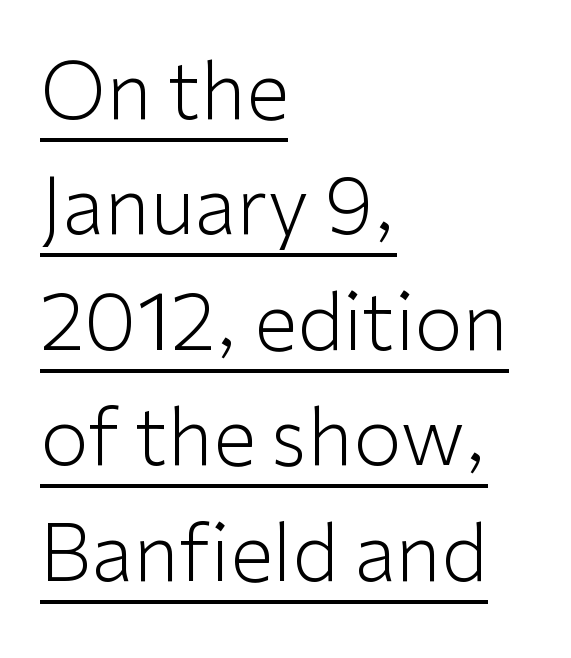
{"serif": "no", "italic": "no", "bold": "no", "weight": "light", "width": "normal", "stroke_contrast": "low", "x_height": "medium", "monospaced": "no", "underline": "yes", "align": "left", "line_spacing": "normal", "line_spacing_ratio": 1.48, "letter_spacing": "normal", "letter_spacing_em": 0.0, "glyph_px": 78}
